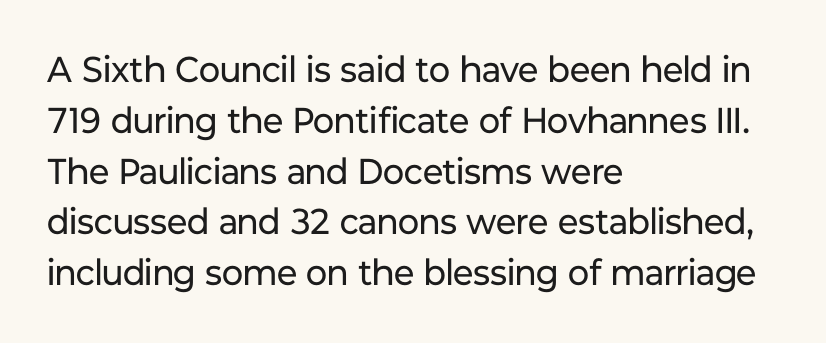
Q: Is the text bold? A: No.
Q: Is the text italic (slanted)? A: No, it is upright.
Q: Is the typeface a serif or a sans-serif typeface? A: Sans-serif.
Q: Is the text underlined? A: No.
Q: How is the paragraph aligned? A: Left-aligned.
Q: Is the spacing between letters normal or unusually wide? A: Normal.
Q: Is the spacing between lines tight, normal or loose? A: Normal.
Q: Width (condensed, normal, or wide)? A: Normal.
Q: Stroke contrast? A: Low.
Q: x-height? A: Medium.
Q: Monospaced? A: No.
